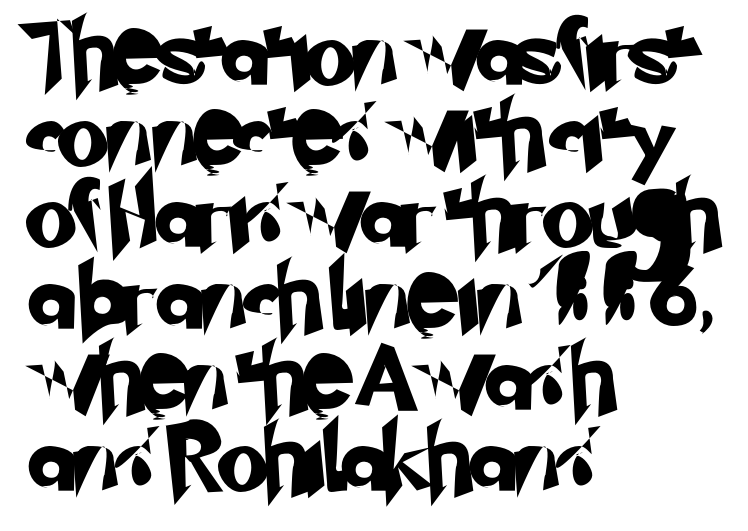
{"serif": "no", "width": "normal", "stroke_contrast": "low", "x_height": "small", "monospaced": "no", "underline": "no", "align": "left", "line_spacing_ratio": 1.23, "letter_spacing": "normal", "letter_spacing_em": 0.0, "glyph_px": 66}
